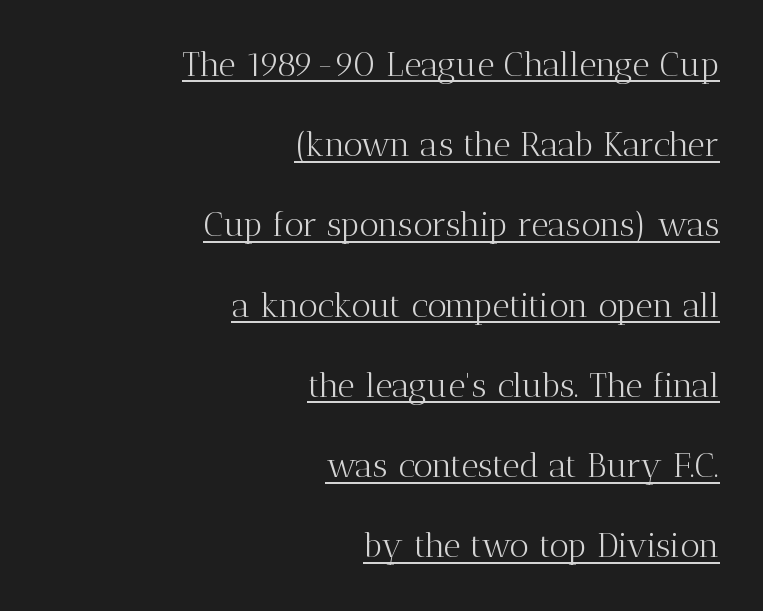
{"serif": "yes", "italic": "no", "bold": "no", "weight": "light", "width": "normal", "stroke_contrast": "medium", "x_height": "medium", "monospaced": "no", "underline": "yes", "align": "right", "line_spacing": "loose", "line_spacing_ratio": 2.36, "letter_spacing": "normal", "letter_spacing_em": 0.0, "glyph_px": 34}
